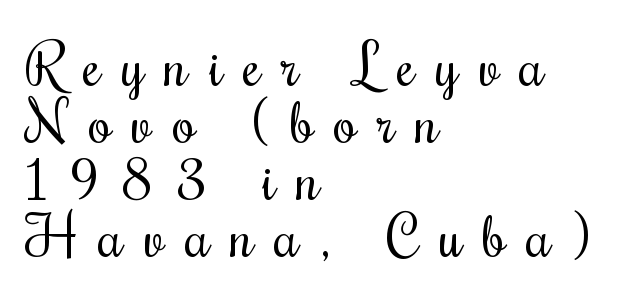
The image shows 58 px regular-weight, condensed type; set left-aligned, tight line spacing (0.98x), unusually wide letter spacing (+0.36 em), not underlined; medium stroke contrast and a small x-height.
